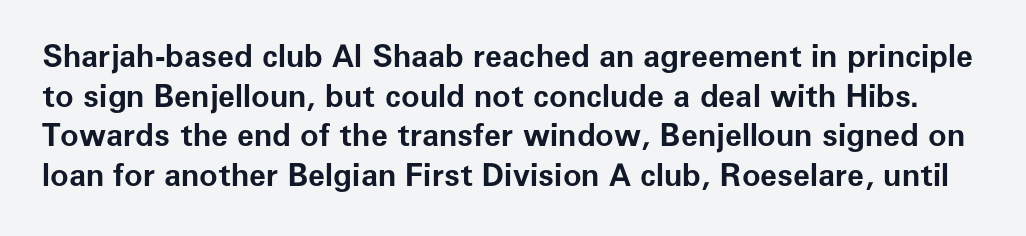
Q: Is the text bold? A: Yes.
Q: Is the text italic (slanted)? A: No, it is upright.
Q: Is the typeface a serif or a sans-serif typeface? A: Sans-serif.
Q: Is the text underlined? A: No.
Q: Is the spacing between letters normal or unusually wide? A: Normal.
Q: Is the spacing between lines tight, normal or loose? A: Normal.
Q: Width (condensed, normal, or wide)? A: Normal.
Q: Stroke contrast? A: Low.
Q: x-height? A: Medium.
Q: Monospaced? A: No.
